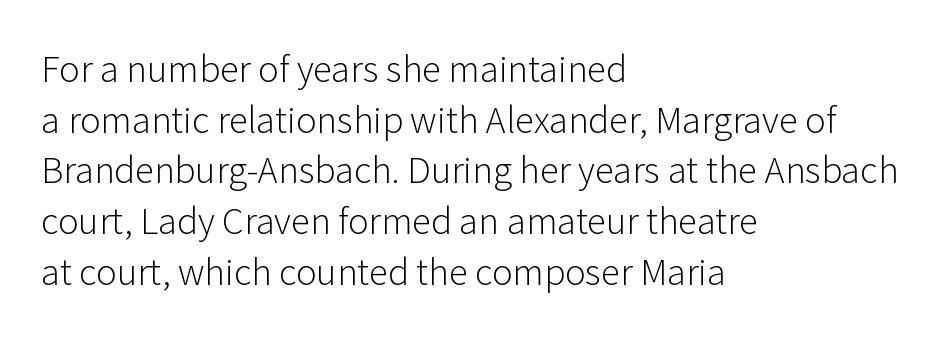
{"serif": "no", "italic": "no", "bold": "no", "weight": "light", "width": "normal", "stroke_contrast": "low", "x_height": "medium", "monospaced": "no", "underline": "no", "align": "left", "line_spacing": "normal", "line_spacing_ratio": 1.45, "letter_spacing": "normal", "letter_spacing_em": 0.0, "glyph_px": 35}
